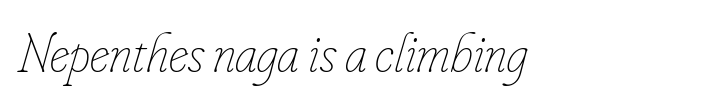
The image shows 55 px thin, condensed type, italic (leaning right); set left-aligned, normal letter spacing, not underlined; low stroke contrast and a small x-height.
